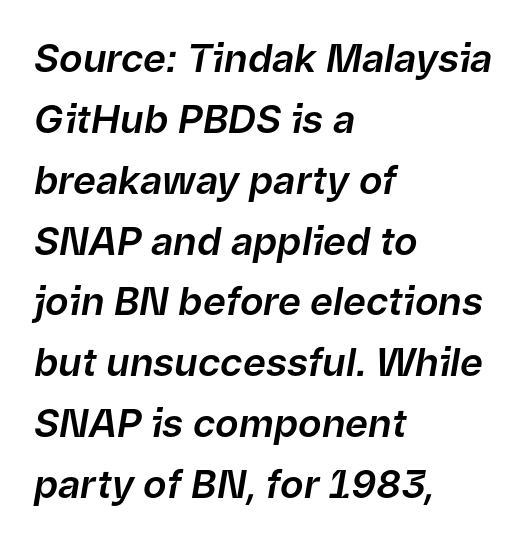
The image shows 39 px text type, italic (leaning right); set left-aligned, normal line spacing (1.56x), normal letter spacing, not underlined; low stroke contrast and a medium x-height.
